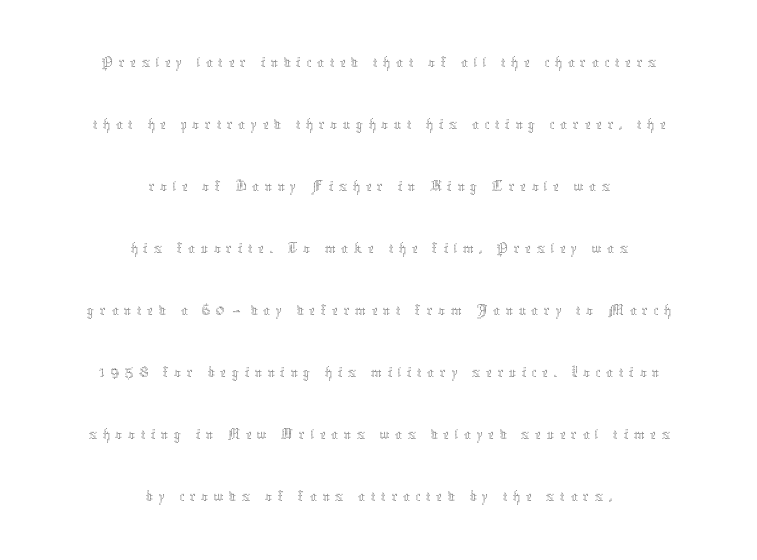
The image shows 35 px thin type, upright; set centered, line spacing 1.77x, not underlined; medium stroke contrast and a medium x-height.
